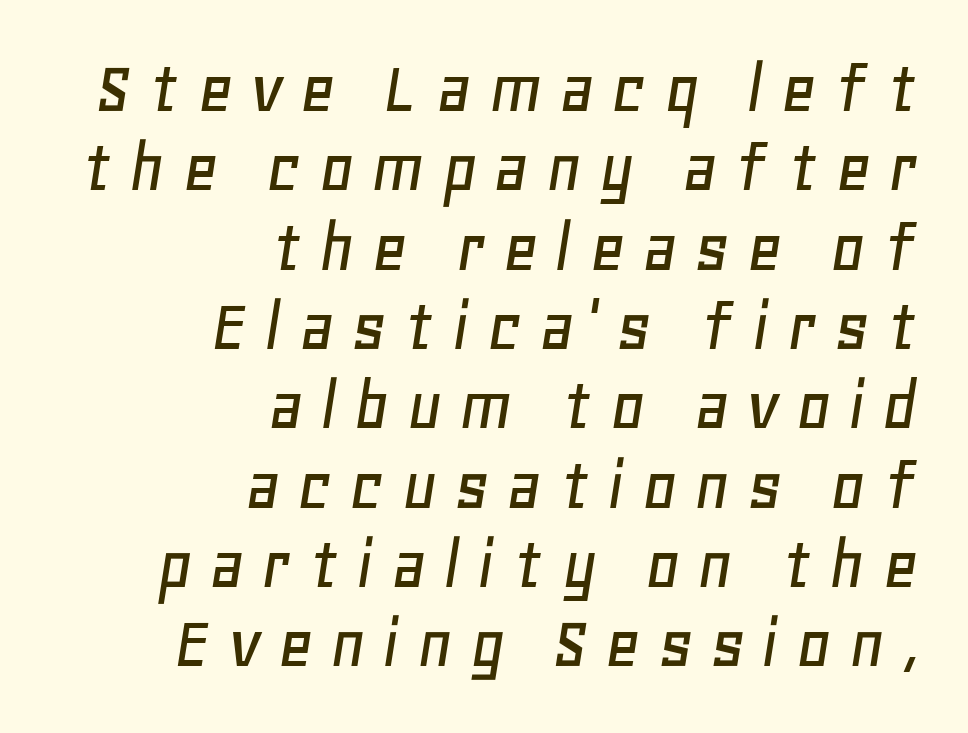
Q: Is the text italic (slanted)? A: Yes, it leans right by about 11 degrees.
Q: Is the text underlined? A: No.
Q: How is the paragraph aligned? A: Right-aligned.
Q: Is the spacing between letters normal or unusually wide? A: Unusually wide.
Q: Is the spacing between lines tight, normal or loose? A: Tight.
Q: Width (condensed, normal, or wide)? A: Normal.
Q: Stroke contrast? A: Low.
Q: x-height? A: Large.
Q: Monospaced? A: No.
